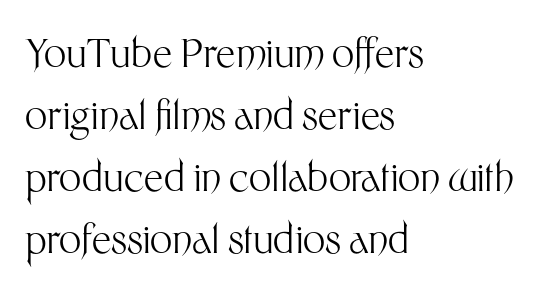
A typesetter would call this leading conventional body-copy spacing. Observe the ordinary spacing: letters are neighbours, not strangers. Check under the words: just untouched page. You can tell it's not italic because the verticals are truly vertical.
